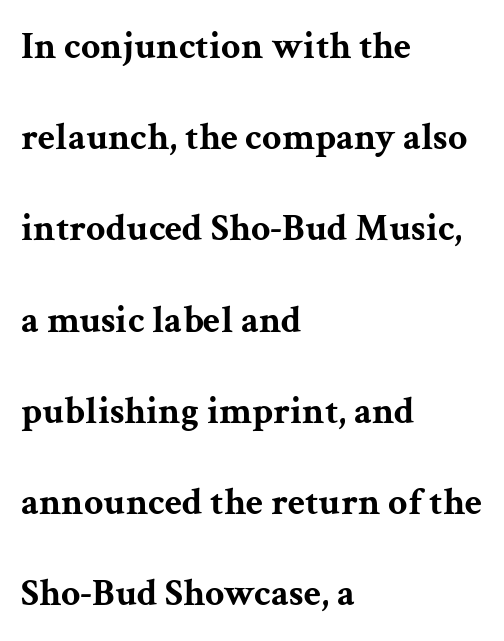
This rendering leaves character spacing at its baseline value. You'd pick this weight for a headline — it's a proper bold. Leftover space on each line is placed entirely after the last word. Do the characters align in a grid? No, the font is proportional. Descenders hang freely into open space. Every stem runs plumb, perpendicular to the baseline.
